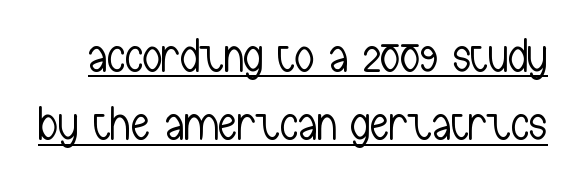
Think of a printed novel: that variable character pitch is what you see here. This sample uses a sans-serif face. Nothing heavy about these letters — not bold at all. A roman cut, with each character standing at attention.
